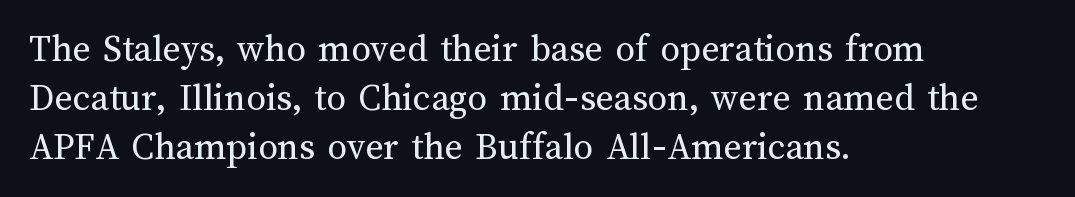
Q: Is the text bold? A: No.
Q: Is the text italic (slanted)? A: No, it is upright.
Q: Is the text underlined? A: No.
Q: How is the paragraph aligned? A: Left-aligned.
Q: Is the spacing between letters normal or unusually wide? A: Normal.
Q: Is the spacing between lines tight, normal or loose? A: Normal.
Q: Width (condensed, normal, or wide)? A: Normal.
Q: Stroke contrast? A: Medium.
Q: x-height? A: Medium.
Q: Monospaced? A: No.
